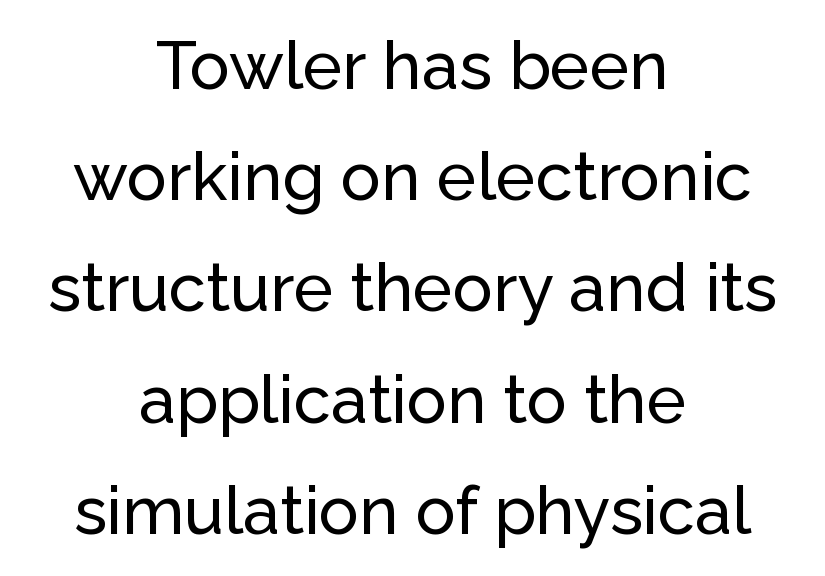
A bare baseline throughout the passage. Each letter's strokes conclude bluntly, with no projecting serifs. Leading: standard. The text block is weighted toward neither margin, spreading evenly from the middle. Nothing unusual about the tracking: characters are spaced as the font intends. The face used here is proportionally spaced, like ordinary book or web type.
